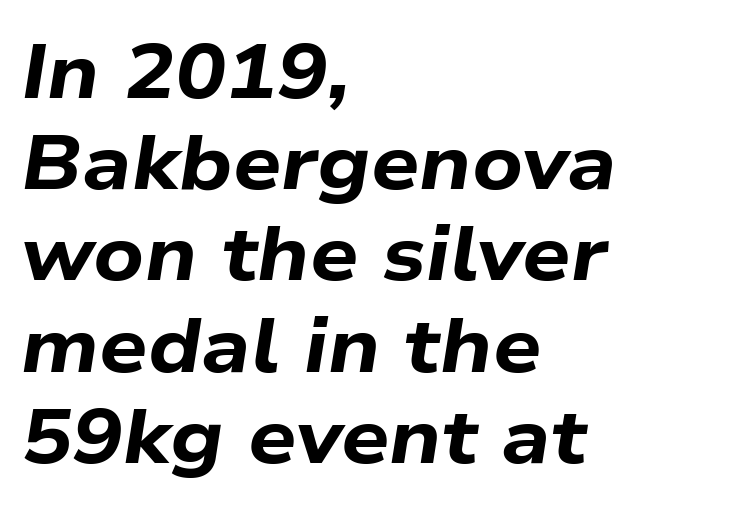
{"italic": "yes", "lean": "right", "slant_degrees": 9, "bold": "yes", "weight": "bold", "width": "wide", "stroke_contrast": "low", "x_height": "medium", "monospaced": "no", "underline": "no", "align": "left", "line_spacing_ratio": 1.2, "letter_spacing": "normal", "letter_spacing_em": 0.0, "glyph_px": 76}
